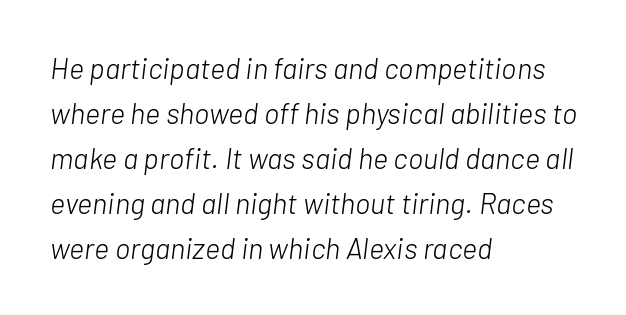
The image shows 29 px light type, italic (leaning right); set left-aligned, normal line spacing (1.55x), normal letter spacing, not underlined; low stroke contrast and a medium x-height.
